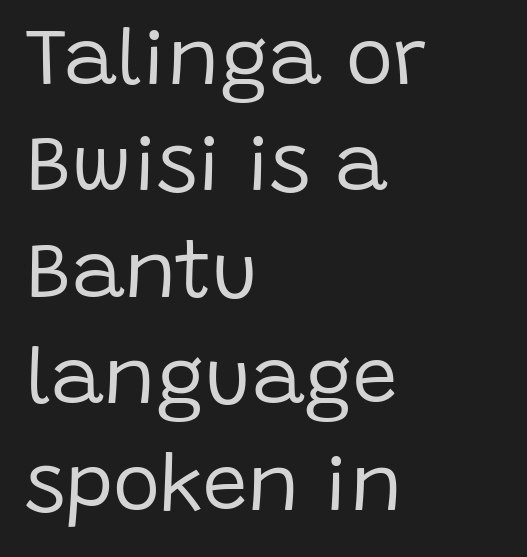
The image shows 80 px regular-weight sans-serif type, upright; set left-aligned, normal line spacing (1.33x), normal letter spacing, not underlined; low stroke contrast and a large x-height.
